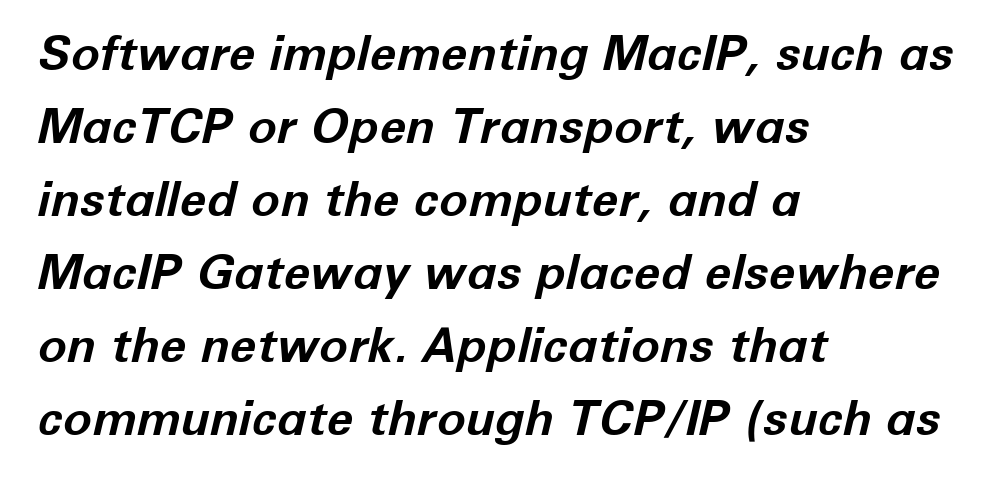
{"italic": "yes", "lean": "right", "slant_degrees": 12, "bold": "yes", "weight": "bold", "width": "normal", "stroke_contrast": "low", "x_height": "medium", "monospaced": "no", "underline": "no", "align": "left", "line_spacing": "normal", "line_spacing_ratio": 1.52, "letter_spacing": "normal", "letter_spacing_em": 0.0, "glyph_px": 48}
